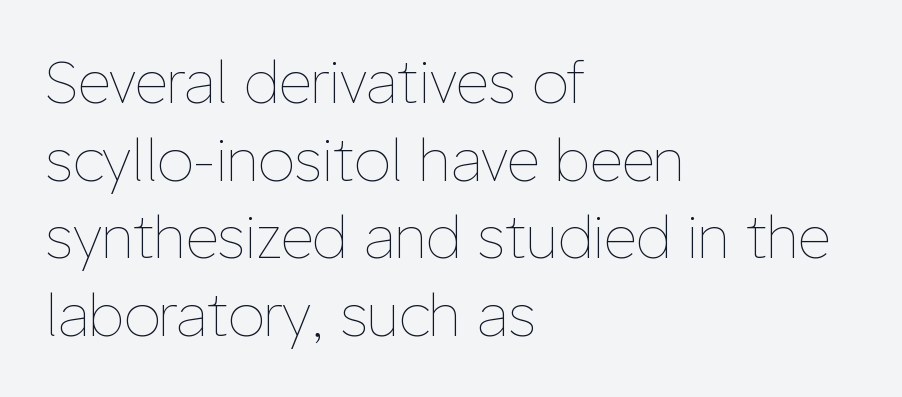
A roman cut, with each character standing at attention. Honestly, there is no underline to notice here at all. Is the type heavy? It reads as light-to-regular instead. What's the leading like? Ordinary, nothing unusual. Spacing verdict: proportional, widths tailored to each character. These lines keep a tight, regular rhythm from letter to letter.
